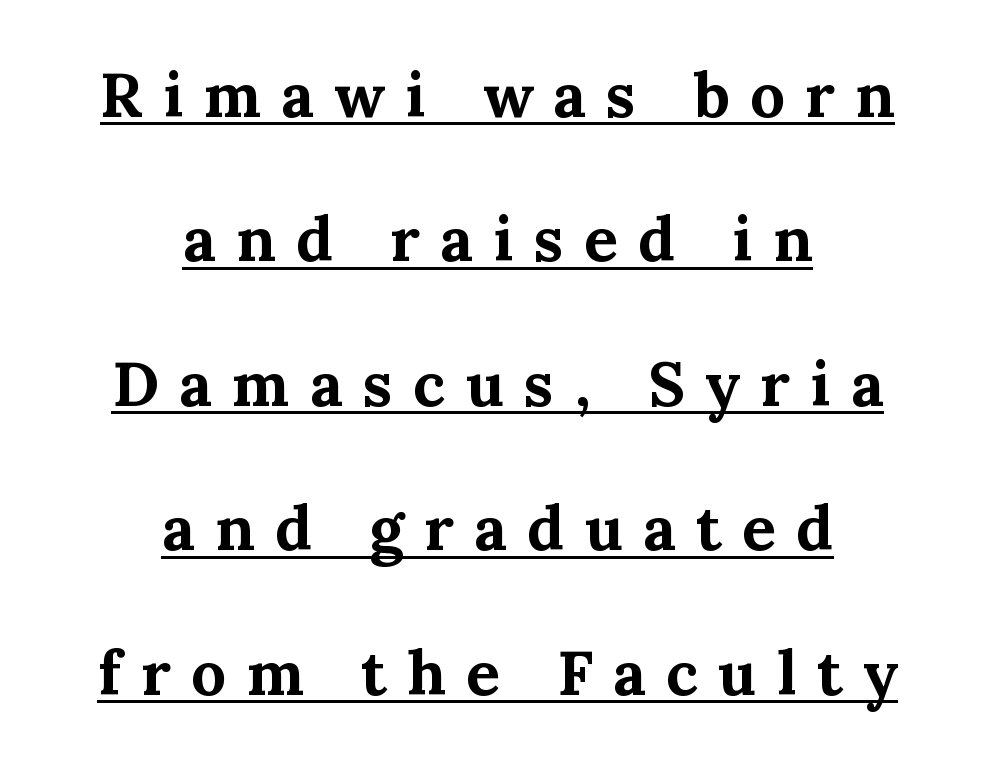
Italic: no, the glyphs are upright roman. Yep, those are serifs on the letters. Each letter keeps its own natural width here, so spacing adapts to shape. The strokes are fattened all the way to bold. The passage shown stacks its lines with a broad gap.
